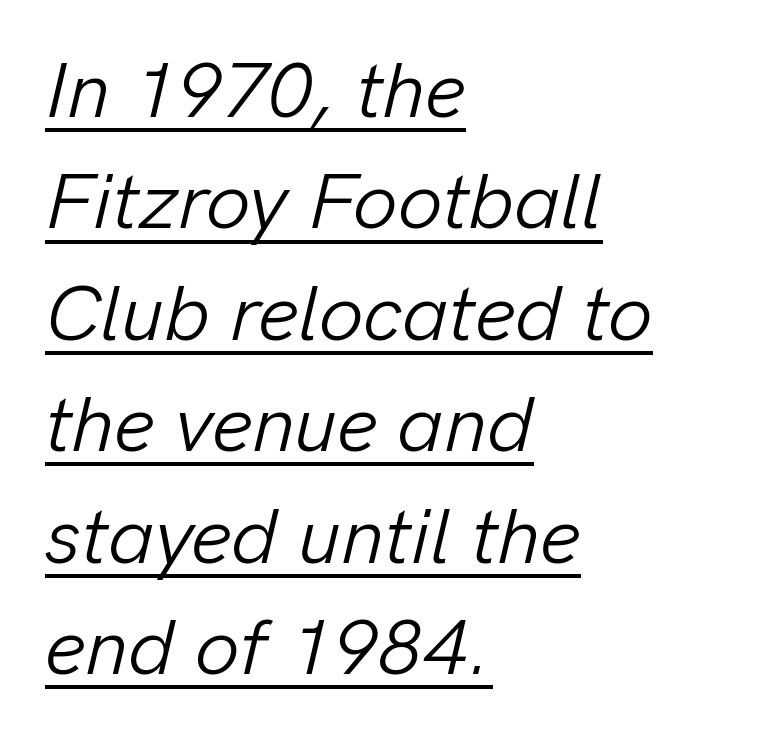
{"italic": "yes", "lean": "right", "slant_degrees": 13, "bold": "no", "weight": "light", "width": "normal", "stroke_contrast": "low", "x_height": "medium", "monospaced": "no", "underline": "yes", "align": "left", "line_spacing": "normal", "line_spacing_ratio": 1.41, "letter_spacing": "normal", "letter_spacing_em": 0.0, "glyph_px": 79}
